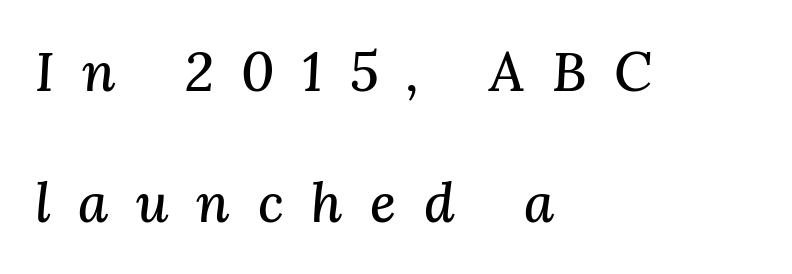
The image shows 55 px serif type, italic (leaning right); set left-aligned, loose line spacing (2.39x), unusually wide letter spacing (+0.5 em), not underlined; medium stroke contrast and a medium x-height.
